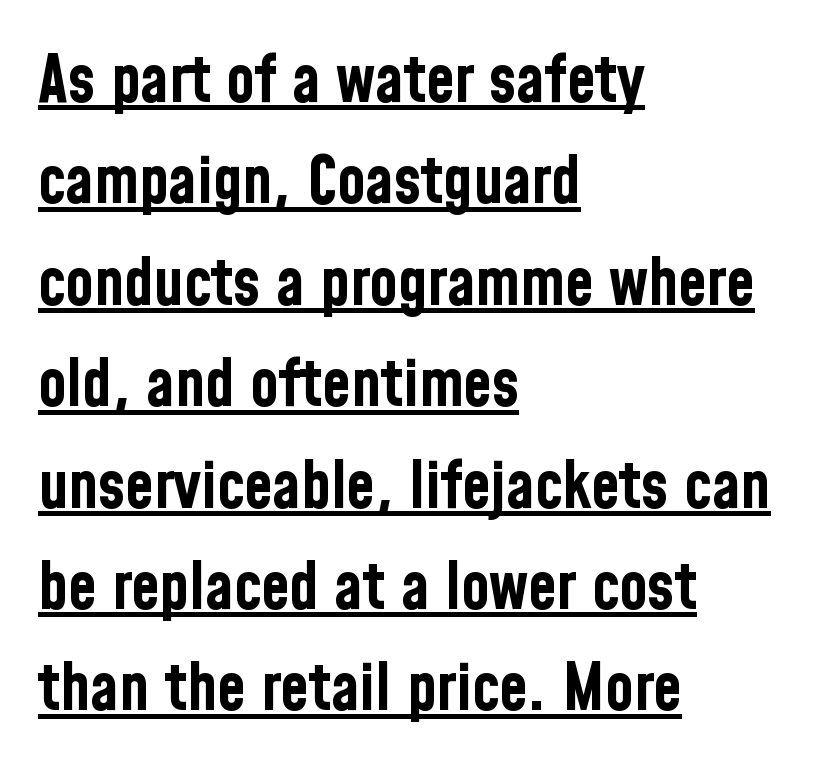
{"serif": "no", "italic": "no", "bold": "yes", "weight": "bold", "width": "condensed", "stroke_contrast": "low", "x_height": "medium", "monospaced": "no", "underline": "yes", "align": "left", "line_spacing": "normal", "line_spacing_ratio": 1.56, "letter_spacing": "normal", "letter_spacing_em": 0.0, "glyph_px": 65}
